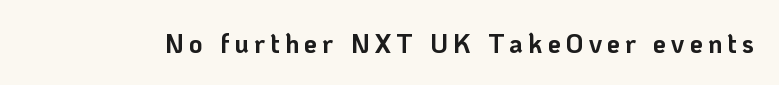
Q: Is the text bold? A: Yes.
Q: Is the text italic (slanted)? A: No, it is upright.
Q: Is the text underlined? A: No.
Q: Is the spacing between letters normal or unusually wide? A: Unusually wide.
